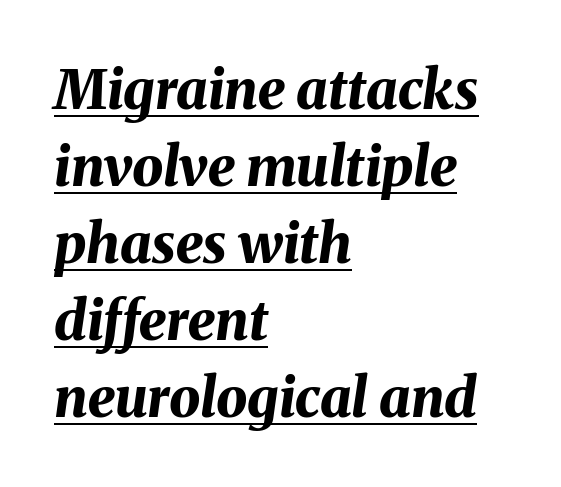
The image shows 55 px bold type, italic (leaning right); set left-aligned, normal line spacing (1.4x), normal letter spacing, underlined; medium stroke contrast and a medium x-height.
